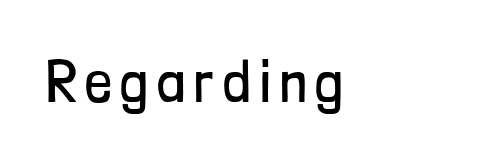
The image shows 59 px regular-weight, condensed sans-serif type, upright; set left-aligned, not underlined; low stroke contrast and a medium x-height.
